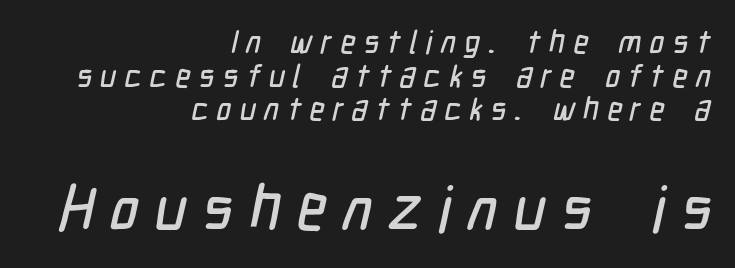
Inter-character spacing is expanded well beyond the font's built-in metrics. The glyphs are unaccompanied by any horizontal stroke below them. Spacing verdict: proportional, widths tailored to each character. The designer dialed line spacing down below the default. This layout puts the modest block above and the oversized block below. The setting favours the right margin, as signatures and pull-quotes sometimes do.
